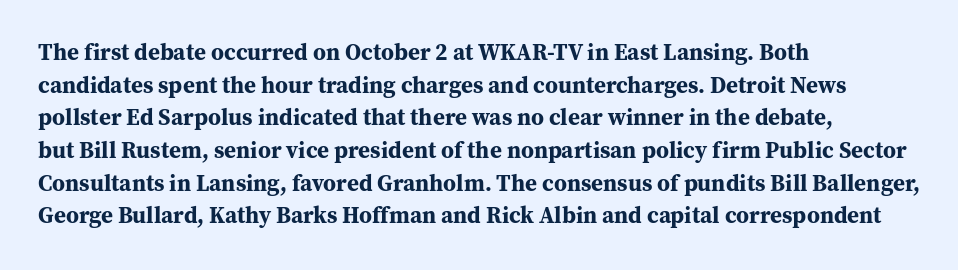
Q: Is the text bold? A: Yes.
Q: Is the text italic (slanted)? A: No, it is upright.
Q: Is the text underlined? A: No.
Q: How is the paragraph aligned? A: Left-aligned.
Q: Is the spacing between letters normal or unusually wide? A: Normal.
Q: Is the spacing between lines tight, normal or loose? A: Normal.
